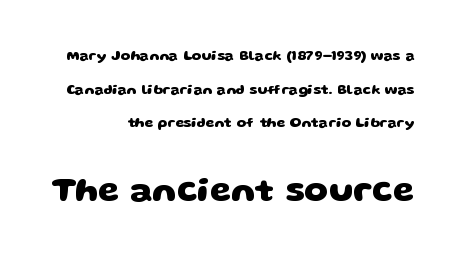
The image shows 34 px heavy, wide sans-serif type; set loose line spacing (2.4x), normal letter spacing, not underlined; the second (bottom) block is 2.43x larger; low stroke contrast and a large x-height.
